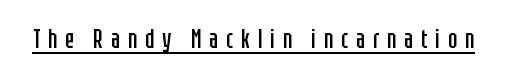
Q: Is the text bold? A: No.
Q: Is the text italic (slanted)? A: No, it is upright.
Q: Is the text underlined? A: Yes.
Q: Is the spacing between letters normal or unusually wide? A: Unusually wide.
